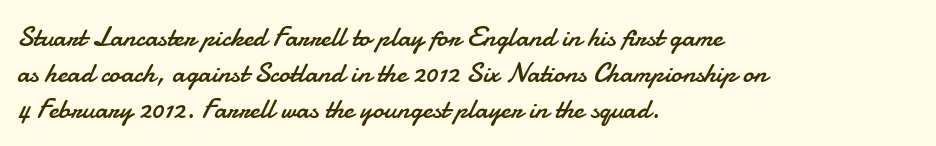
The image shows 28 px regular-weight sans-serif type; set left-aligned, normal line spacing (1.28x), normal letter spacing, not underlined; low stroke contrast and a small x-height.
